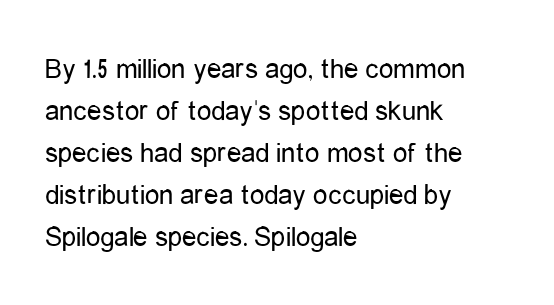
Q: Is the text bold? A: No.
Q: Is the text italic (slanted)? A: No, it is upright.
Q: Is the typeface a serif or a sans-serif typeface? A: Sans-serif.
Q: Is the text underlined? A: No.
Q: How is the paragraph aligned? A: Left-aligned.
Q: Is the spacing between letters normal or unusually wide? A: Normal.
Q: Is the spacing between lines tight, normal or loose? A: Normal.
Q: Width (condensed, normal, or wide)? A: Condensed.
Q: Stroke contrast? A: Low.
Q: x-height? A: Medium.
Q: Monospaced? A: No.
